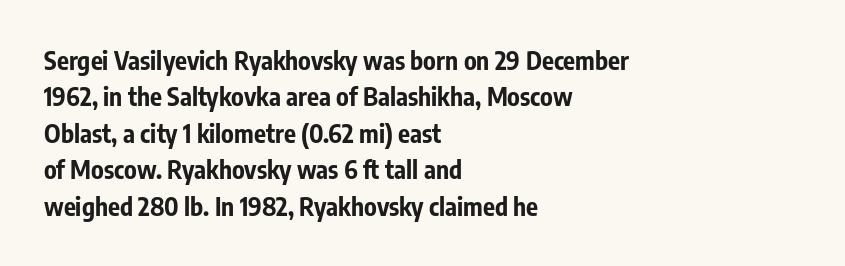
Q: Is the text bold? A: Yes.
Q: Is the text italic (slanted)? A: No, it is upright.
Q: Is the text underlined? A: No.
Q: How is the paragraph aligned? A: Left-aligned.
Q: Is the spacing between letters normal or unusually wide? A: Normal.
Q: Is the spacing between lines tight, normal or loose? A: Normal.
